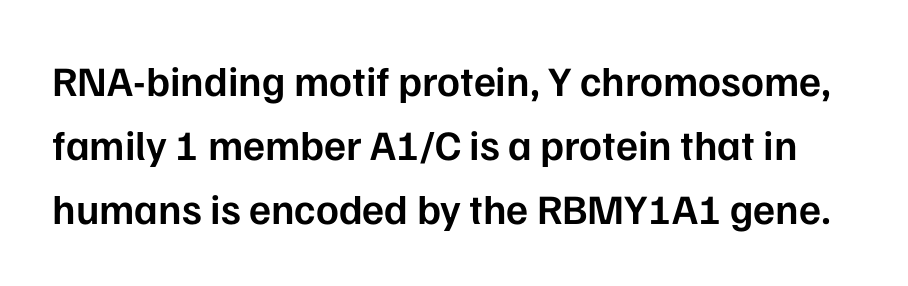
Q: Is the text bold? A: Semi-bold.
Q: Is the text italic (slanted)? A: No, it is upright.
Q: Is the typeface a serif or a sans-serif typeface? A: Sans-serif.
Q: Is the text underlined? A: No.
Q: Is the spacing between letters normal or unusually wide? A: Normal.
Q: Is the spacing between lines tight, normal or loose? A: Normal.
Q: Width (condensed, normal, or wide)? A: Normal.
Q: Stroke contrast? A: Low.
Q: x-height? A: Medium.
Q: Monospaced? A: No.
